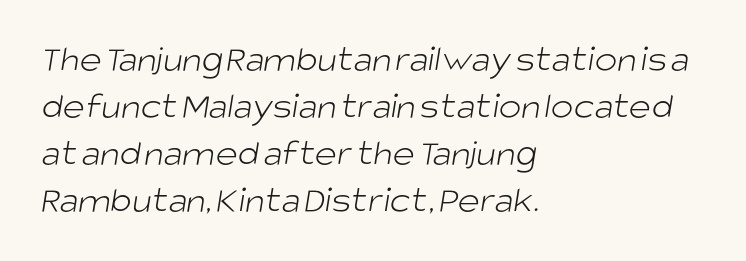
Q: Is the text bold? A: No.
Q: Is the typeface a serif or a sans-serif typeface? A: Sans-serif.
Q: Is the text underlined? A: No.
Q: How is the paragraph aligned? A: Left-aligned.
Q: Is the spacing between letters normal or unusually wide? A: Normal.
Q: Width (condensed, normal, or wide)? A: Normal.
Q: Stroke contrast? A: Low.
Q: x-height? A: Large.
Q: Monospaced? A: No.
